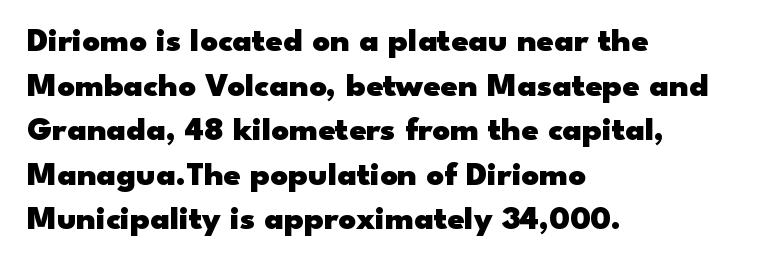
The image shows 34 px heavy, wide sans-serif type, upright; set left-aligned, normal line spacing (1.31x), normal letter spacing, not underlined; low stroke contrast and a small x-height.
